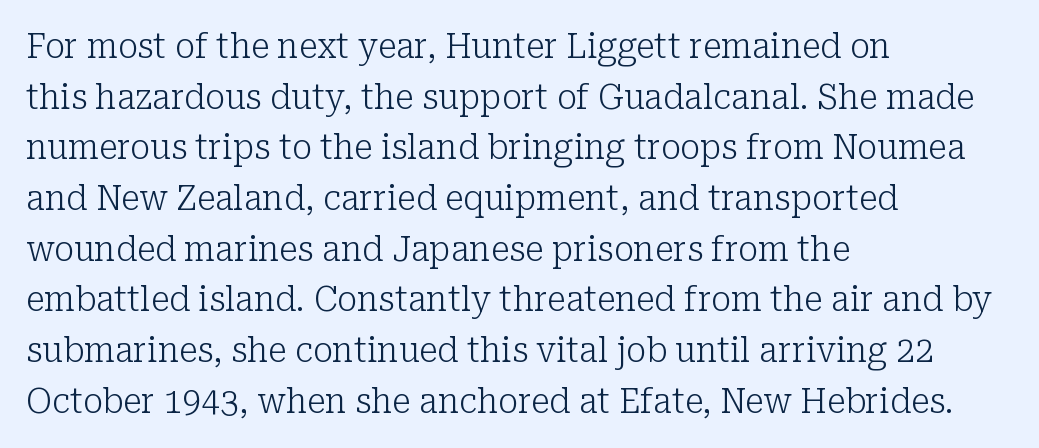
Q: Is the text bold? A: No.
Q: Is the text italic (slanted)? A: No, it is upright.
Q: Is the typeface a serif or a sans-serif typeface? A: Serif.
Q: Is the text underlined? A: No.
Q: How is the paragraph aligned? A: Left-aligned.
Q: Is the spacing between letters normal or unusually wide? A: Normal.
Q: Is the spacing between lines tight, normal or loose? A: Normal.
Q: Width (condensed, normal, or wide)? A: Normal.
Q: Stroke contrast? A: Low.
Q: x-height? A: Medium.
Q: Monospaced? A: No.
